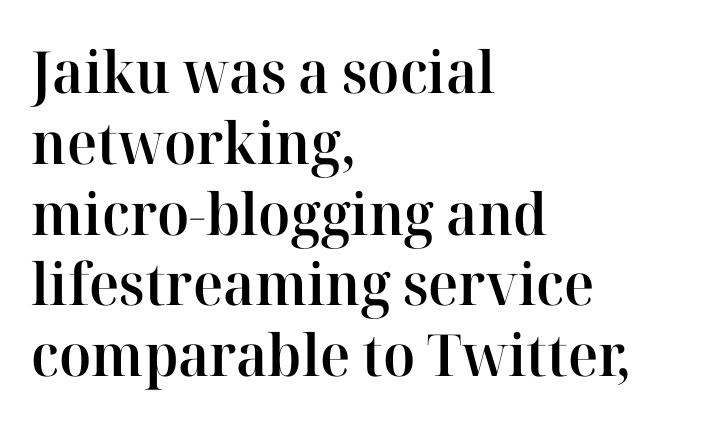
{"serif": "yes", "italic": "no", "bold": "semi", "weight": "semibold", "width": "normal", "stroke_contrast": "high", "x_height": "medium", "monospaced": "no", "underline": "no", "align": "left", "line_spacing_ratio": 1.22, "letter_spacing": "normal", "letter_spacing_em": 0.0, "glyph_px": 58}
